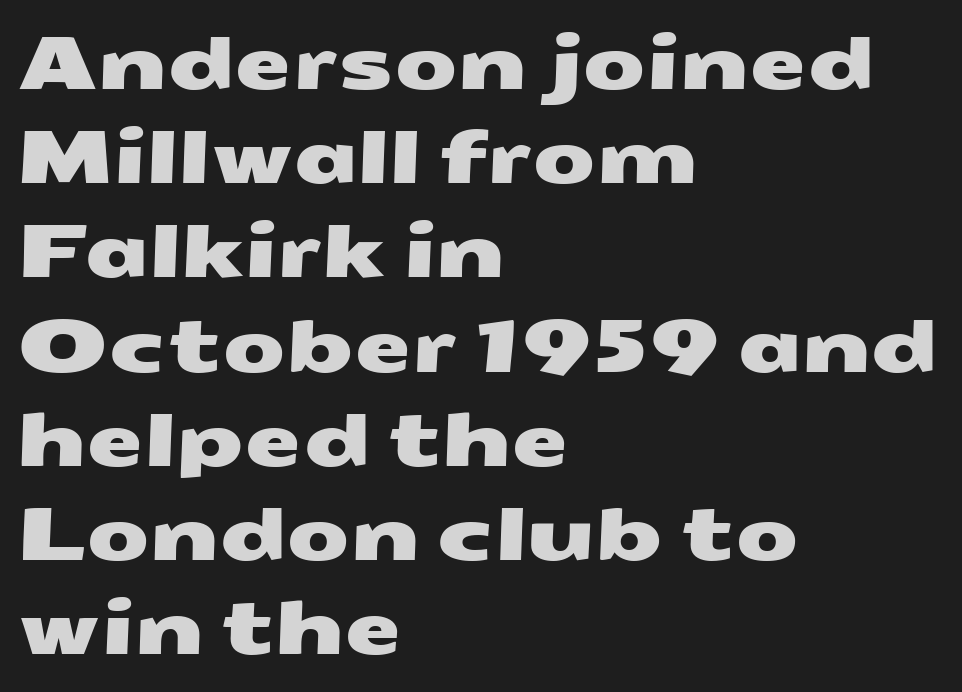
{"serif": "no", "width": "wide", "stroke_contrast": "medium", "x_height": "medium", "monospaced": "no", "underline": "no", "align": "left", "line_spacing": "normal", "line_spacing_ratio": 1.29, "letter_spacing": "normal", "letter_spacing_em": 0.0, "glyph_px": 73}
